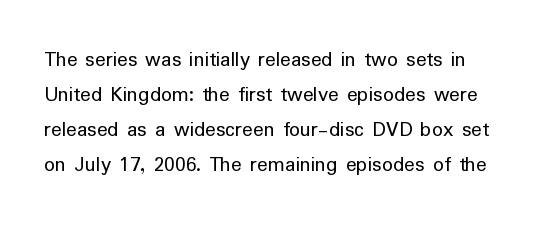
{"italic": "no", "bold": "no", "underline": "no", "line_spacing": "normal", "line_spacing_ratio": 1.59, "letter_spacing": "normal", "letter_spacing_em": 0.0, "glyph_px": 22}
